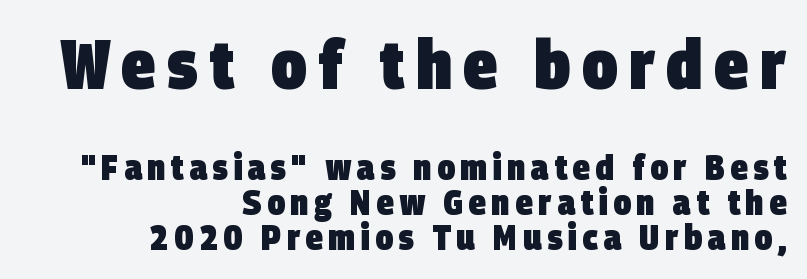
{"serif": "no", "bold": "yes", "weight": "heavy", "width": "condensed", "stroke_contrast": "low", "x_height": "large", "monospaced": "no", "underline": "no", "align": "right", "line_spacing": "tight", "line_spacing_ratio": 0.99, "larger_block": "first", "size_ratio": 2.0, "glyph_px": 70}
